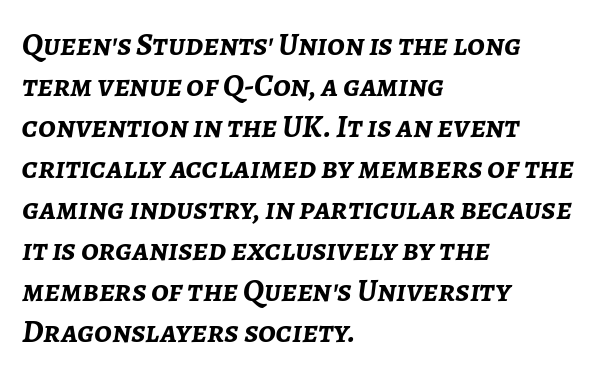
{"italic": "yes", "lean": "right", "slant_degrees": 7, "bold": "yes", "weight": "semibold", "width": "normal", "stroke_contrast": "low", "x_height": "medium", "monospaced": "no", "underline": "no", "align": "left", "line_spacing": "normal", "line_spacing_ratio": 1.28, "letter_spacing": "normal", "letter_spacing_em": 0.0, "glyph_px": 32}
